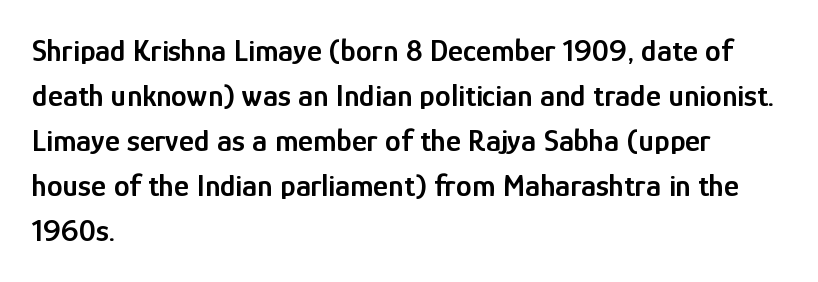
Q: Is the text bold? A: Semi-bold.
Q: Is the text italic (slanted)? A: No, it is upright.
Q: Is the typeface a serif or a sans-serif typeface? A: Sans-serif.
Q: Is the text underlined? A: No.
Q: How is the paragraph aligned? A: Left-aligned.
Q: Is the spacing between letters normal or unusually wide? A: Normal.
Q: Is the spacing between lines tight, normal or loose? A: Normal.
Q: Width (condensed, normal, or wide)? A: Condensed.
Q: Stroke contrast? A: Low.
Q: x-height? A: Medium.
Q: Monospaced? A: No.
